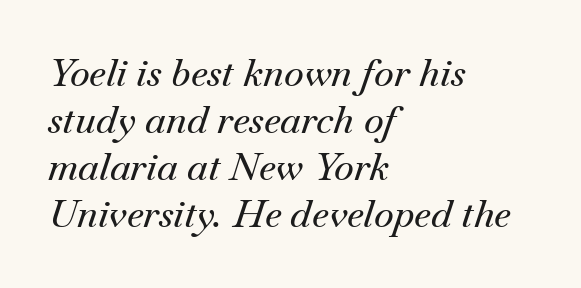
{"serif": "yes", "italic": "yes", "lean": "right", "slant_degrees": 18, "width": "normal", "stroke_contrast": "medium", "x_height": "small", "monospaced": "no", "underline": "no", "align": "left", "line_spacing_ratio": 1.24, "letter_spacing": "normal", "letter_spacing_em": 0.0, "glyph_px": 38}
